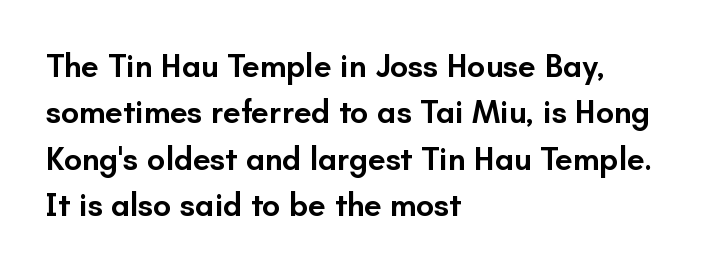
The paragraph shown leans on its left margin. You could not count columns in this text — the font is proportionally spaced. Type without underlining. This rendering employs a face without finishing strokes, i.e., a sans-serif.
